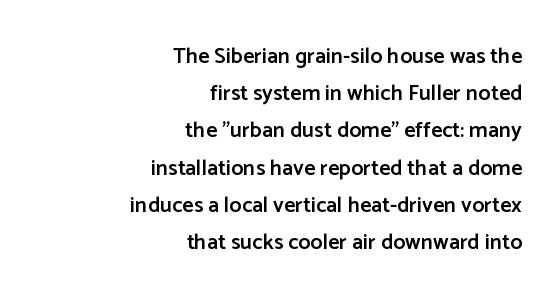
{"italic": "no", "bold": "semi", "underline": "no", "align": "right", "line_spacing": "normal", "line_spacing_ratio": 1.69, "letter_spacing": "normal", "letter_spacing_em": 0.0, "glyph_px": 22}
